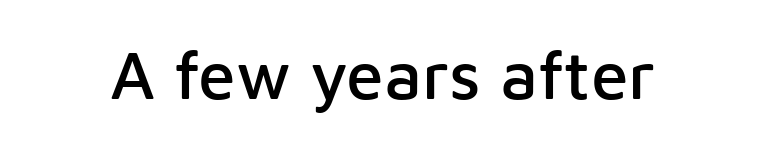
Note: no serifs on the glyphs. The foot of each line stays bare and open. The lettering stays uniformly vertical, giving the passage a roman look. Note the varied advance widths — an 'i' is clearly narrower than an 'm'. Characters follow at the spacing the type designer built in.
